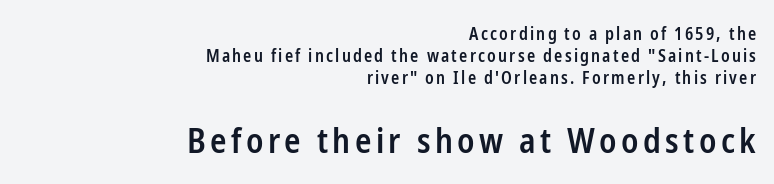
Q: Is the text bold? A: Semi-bold.
Q: Is the text italic (slanted)? A: No, it is upright.
Q: Is the typeface a serif or a sans-serif typeface? A: Sans-serif.
Q: Is the text underlined? A: No.
Q: How is the paragraph aligned? A: Right-aligned.
Q: Is the spacing between lines tight, normal or loose? A: Normal.
Q: Which block of text is set in a larger size, the first (top) or the second (bottom)? A: The second (bottom) one.
Q: Width (condensed, normal, or wide)? A: Condensed.
Q: Stroke contrast? A: Low.
Q: x-height? A: Medium.
Q: Monospaced? A: No.
